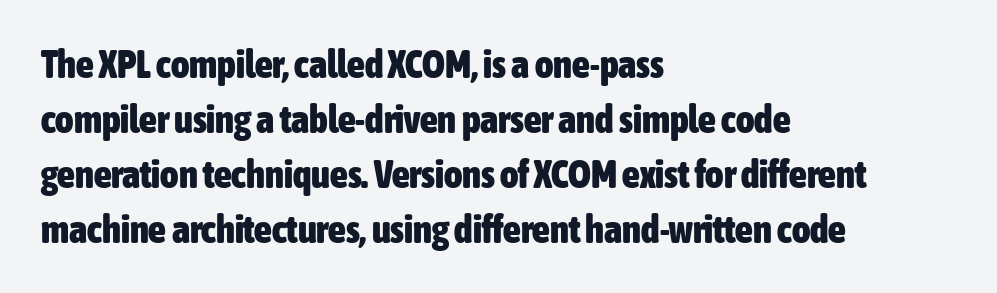
Q: Is the text bold? A: Yes.
Q: Is the text italic (slanted)? A: No, it is upright.
Q: Is the typeface a serif or a sans-serif typeface? A: Sans-serif.
Q: Is the text underlined? A: No.
Q: How is the paragraph aligned? A: Left-aligned.
Q: Is the spacing between letters normal or unusually wide? A: Normal.
Q: Is the spacing between lines tight, normal or loose? A: Normal.
Q: Width (condensed, normal, or wide)? A: Condensed.
Q: Stroke contrast? A: Low.
Q: x-height? A: Medium.
Q: Monospaced? A: No.
